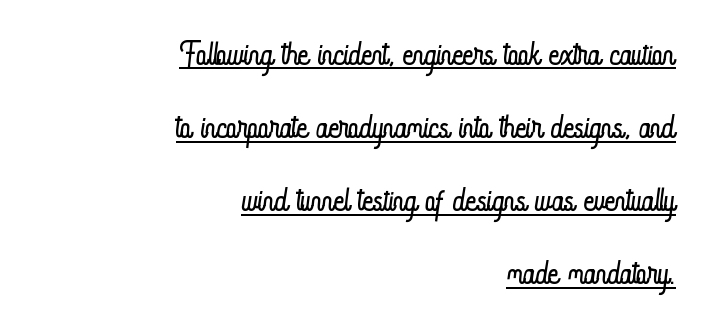
{"bold": "no", "weight": "light", "width": "condensed", "stroke_contrast": "low", "x_height": "small", "monospaced": "no", "underline": "yes", "align": "right", "line_spacing": "normal", "line_spacing_ratio": 1.59, "letter_spacing": "normal", "letter_spacing_em": 0.0, "glyph_px": 46}
